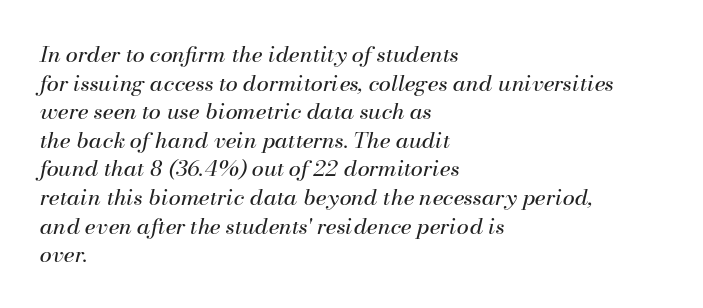
The image shows 22 px text type, italic (leaning right); set left-aligned, normal line spacing (1.3x), normal letter spacing, not underlined.
